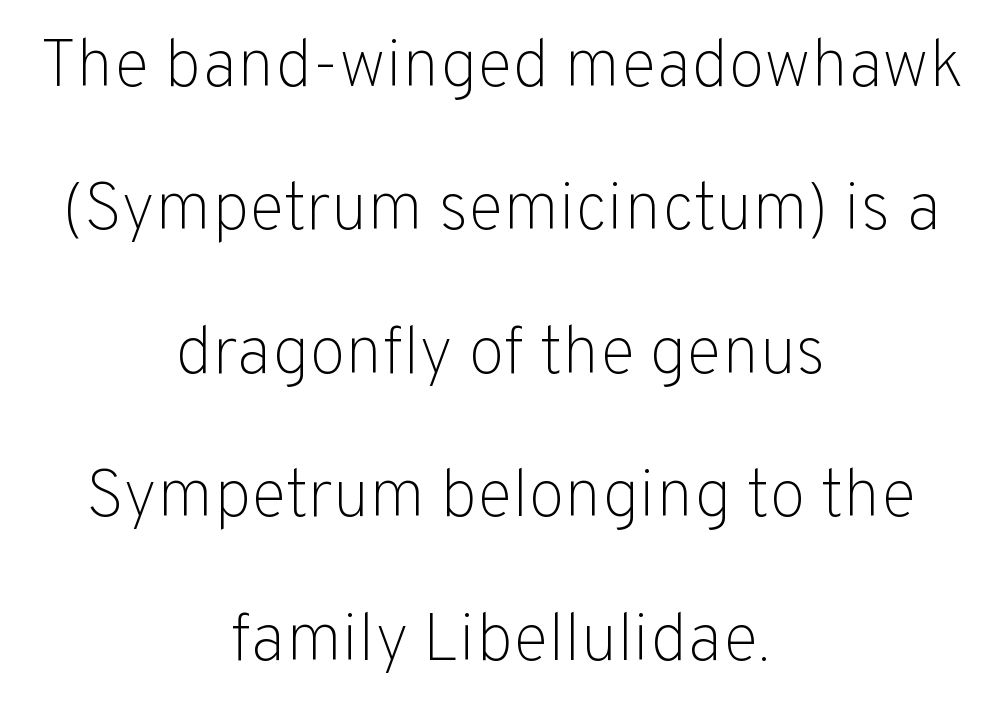
The image shows 67 px light sans-serif type, upright; set centered, loose line spacing (2.14x), normal letter spacing, not underlined; low stroke contrast and a medium x-height.
